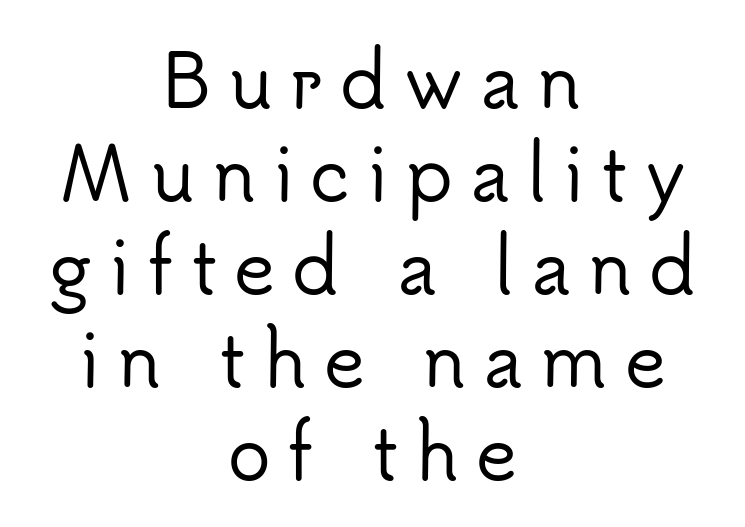
{"serif": "no", "italic": "no", "width": "normal", "stroke_contrast": "low", "x_height": "small", "monospaced": "no", "underline": "no", "align": "center", "line_spacing": "normal", "line_spacing_ratio": 1.31, "letter_spacing": "wide", "letter_spacing_em": 0.24, "glyph_px": 71}
